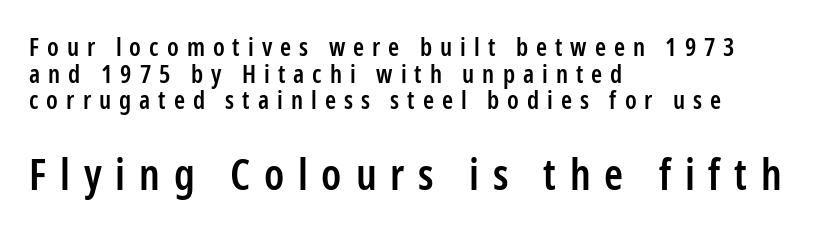
{"serif": "no", "italic": "no", "bold": "semi", "weight": "semibold", "width": "condensed", "stroke_contrast": "low", "x_height": "medium", "monospaced": "no", "underline": "no", "align": "left", "line_spacing": "tight", "line_spacing_ratio": 1.07, "letter_spacing": "wide", "letter_spacing_em": 0.32, "larger_block": "second", "size_ratio": 1.72, "glyph_px": 43}
